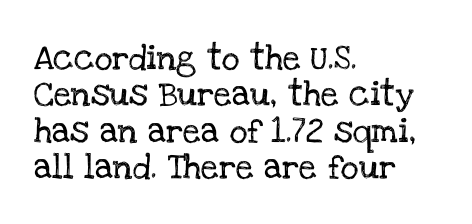
Q: Is the text italic (slanted)? A: No, it is upright.
Q: Is the text underlined? A: No.
Q: How is the paragraph aligned? A: Left-aligned.
Q: Is the spacing between letters normal or unusually wide? A: Normal.
Q: Is the spacing between lines tight, normal or loose? A: Normal.
